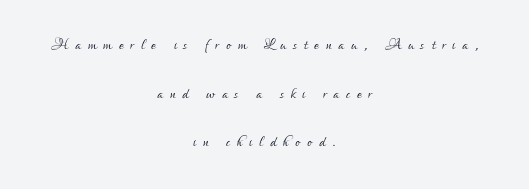
{"bold": "no", "underline": "no", "align": "center", "line_spacing": "loose", "line_spacing_ratio": 2.31, "letter_spacing": "wide", "letter_spacing_em": 0.33, "glyph_px": 21}
